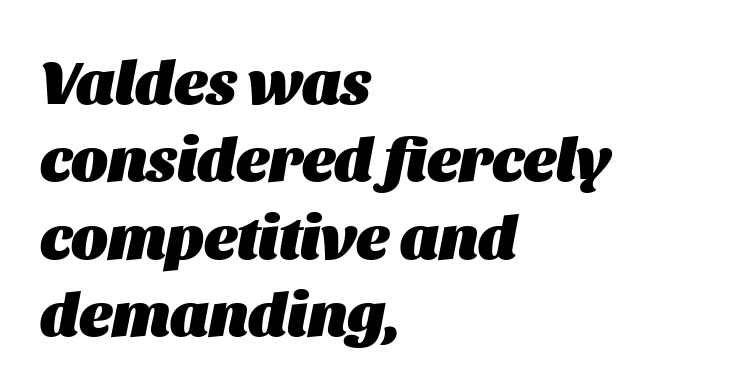
Q: Is the text bold? A: Yes.
Q: Is the text italic (slanted)? A: Yes, it leans right by about 11 degrees.
Q: Is the text underlined? A: No.
Q: How is the paragraph aligned? A: Left-aligned.
Q: Is the spacing between letters normal or unusually wide? A: Normal.
Q: Is the spacing between lines tight, normal or loose? A: Normal.
Q: Width (condensed, normal, or wide)? A: Normal.
Q: Stroke contrast? A: Medium.
Q: x-height? A: Large.
Q: Monospaced? A: No.
